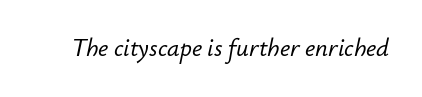
The image shows 25 px text type, italic (leaning right); set normal letter spacing, not underlined.
